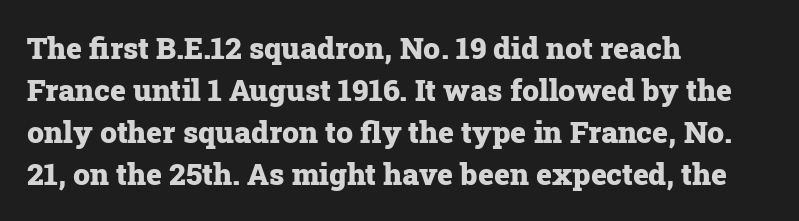
The image shows 30 px heavy serif type, upright; set left-aligned, normal line spacing (1.4x), normal letter spacing, not underlined; low stroke contrast and a medium x-height.
